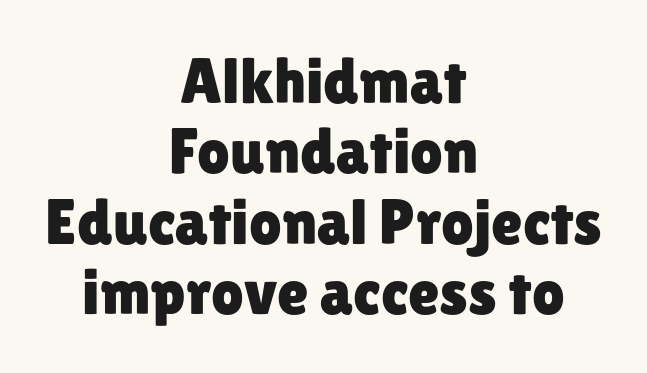
Q: Is the text italic (slanted)? A: No, it is upright.
Q: Is the typeface a serif or a sans-serif typeface? A: Sans-serif.
Q: Is the text underlined? A: No.
Q: How is the paragraph aligned? A: Centered.
Q: Is the spacing between letters normal or unusually wide? A: Normal.
Q: Is the spacing between lines tight, normal or loose? A: Tight.
Q: Width (condensed, normal, or wide)? A: Normal.
Q: Stroke contrast? A: Low.
Q: x-height? A: Medium.
Q: Monospaced? A: No.
